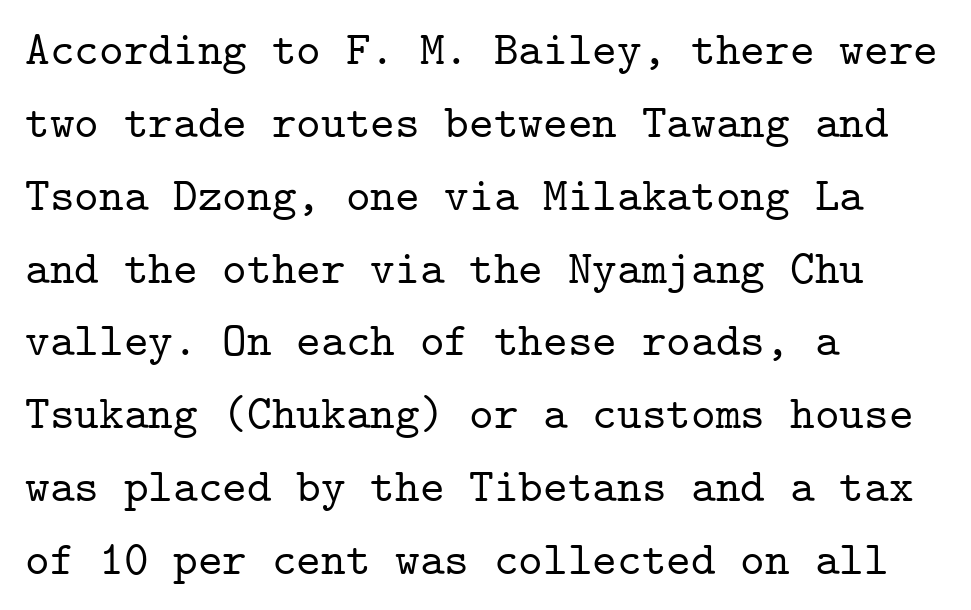
{"serif": "yes", "italic": "no", "width": "normal", "stroke_contrast": "low", "x_height": "medium", "monospaced": "yes", "underline": "no", "align": "left", "line_spacing": "normal", "line_spacing_ratio": 1.55, "letter_spacing": "normal", "letter_spacing_em": 0.0, "glyph_px": 47}
